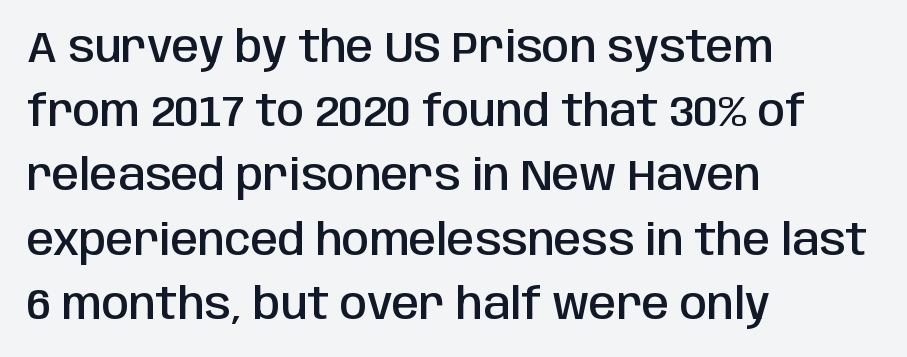
The image shows 44 px semibold, condensed sans-serif type, upright; set left-aligned, normal line spacing (1.46x), normal letter spacing, not underlined; low stroke contrast and a large x-height.
